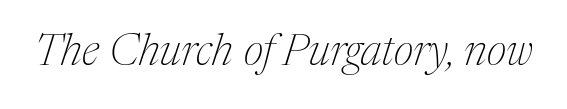
{"serif": "yes", "italic": "yes", "lean": "right", "slant_degrees": 17, "bold": "no", "weight": "thin", "width": "normal", "stroke_contrast": "medium", "x_height": "medium", "monospaced": "no", "underline": "no", "letter_spacing": "normal", "letter_spacing_em": 0.0, "glyph_px": 44}
